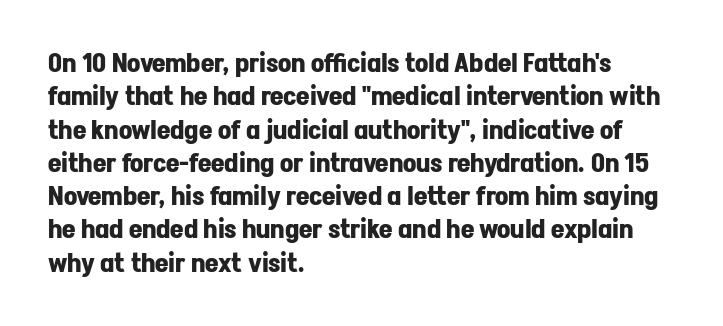
{"italic": "no", "bold": "yes", "underline": "no", "align": "left", "line_spacing": "normal", "line_spacing_ratio": 1.28, "letter_spacing": "normal", "letter_spacing_em": 0.0, "glyph_px": 26}
